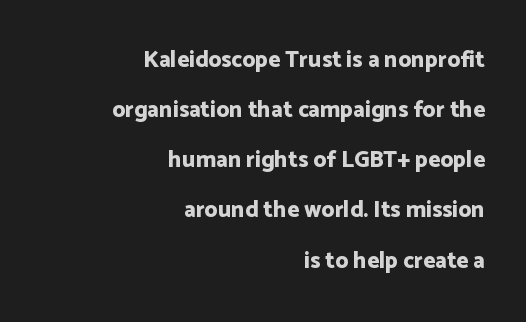
{"italic": "no", "bold": "yes", "underline": "no", "align": "right", "line_spacing": "loose", "line_spacing_ratio": 2.18, "letter_spacing": "normal", "letter_spacing_em": 0.0, "glyph_px": 23}
